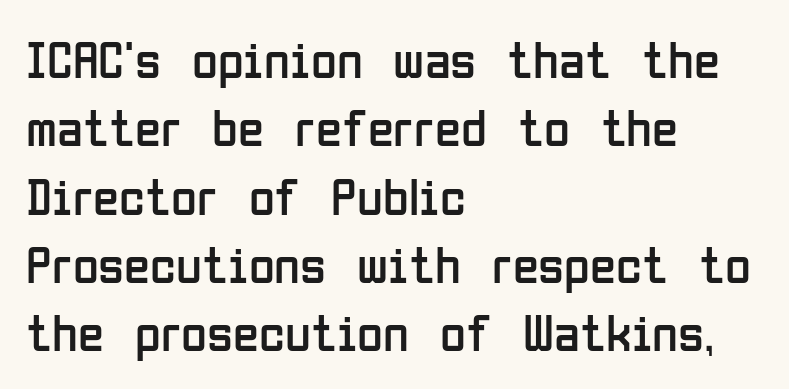
The image shows 53 px regular-weight, condensed sans-serif type, upright; set left-aligned, normal line spacing (1.29x), normal letter spacing, not underlined; low stroke contrast and a medium x-height.
